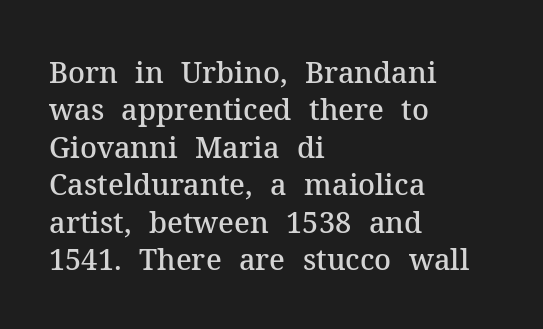
The image shows 29 px semibold serif type, upright; set left-aligned, normal line spacing (1.29x), normal letter spacing, not underlined; medium stroke contrast and a medium x-height.
